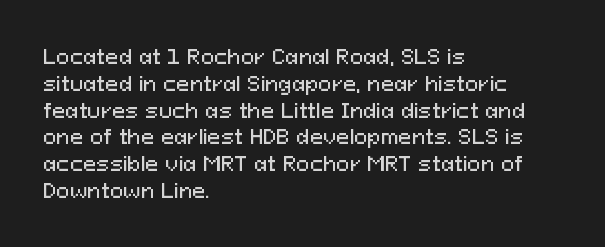
The vertical gap from one line to the next is medium. The letters sit at their default tracking, neither squeezed nor spread. A student would call this left alignment; a typographer would say flush left, rag right. Does the lettering tilt? It doesn't — this is upright.
